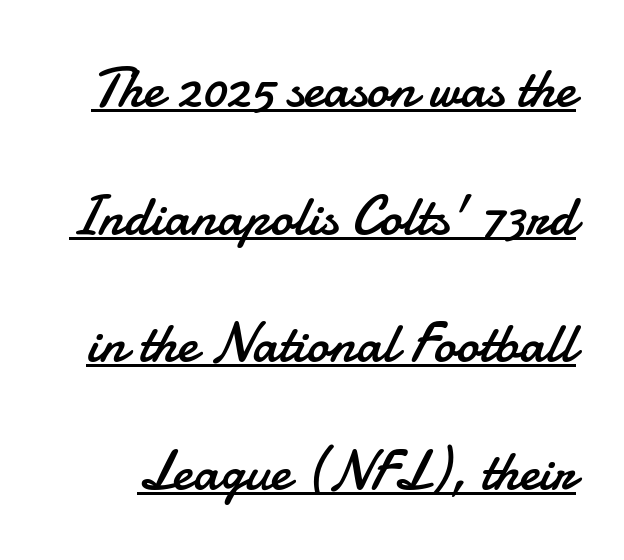
Underline: present. A quiet, ordinary-to-light weight characterises the typeface. Observe the ordinary spacing: letters are neighbours, not strangers. A typesetter would call this proportional, since set widths differ per character. Type style note: lacks serifs.
